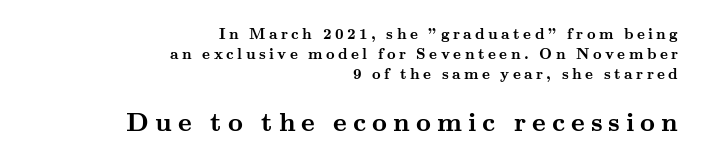
The image shows 26 px bold type, upright; set right-aligned, normal line spacing (1.35x), unusually wide letter spacing (+0.23 em), not underlined; the second (bottom) block is 1.73x larger.
